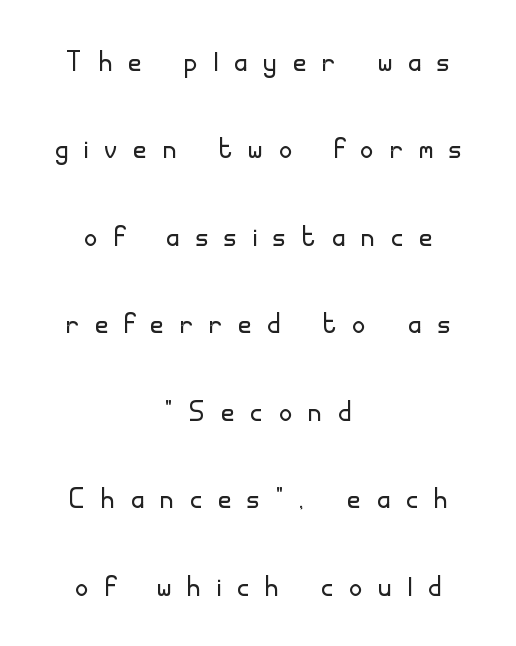
The image shows 36 px light sans-serif type, upright; set centered, loose line spacing (2.43x), unusually wide letter spacing (+0.46 em), not underlined; low stroke contrast and a small x-height.
